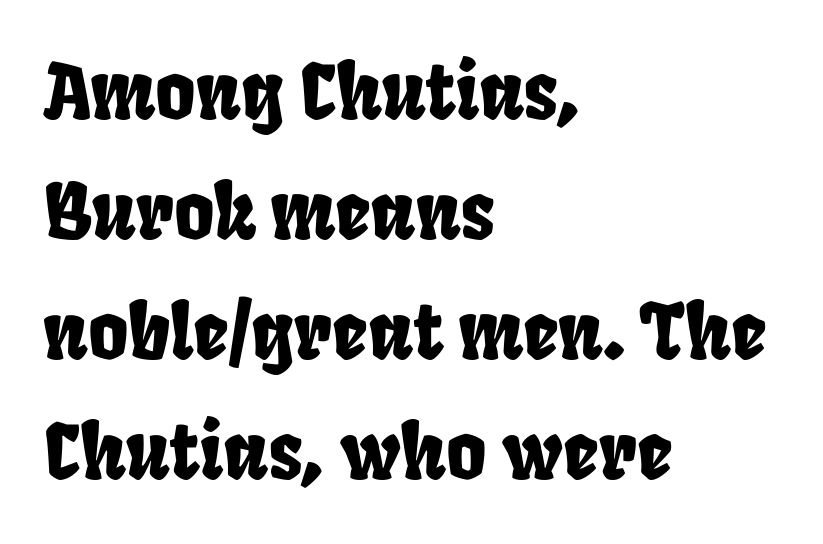
Q: Is the typeface a serif or a sans-serif typeface? A: Sans-serif.
Q: Is the text underlined? A: No.
Q: How is the paragraph aligned? A: Left-aligned.
Q: Is the spacing between letters normal or unusually wide? A: Normal.
Q: Is the spacing between lines tight, normal or loose? A: Normal.
Q: Width (condensed, normal, or wide)? A: Condensed.
Q: Stroke contrast? A: Low.
Q: x-height? A: Large.
Q: Monospaced? A: No.
